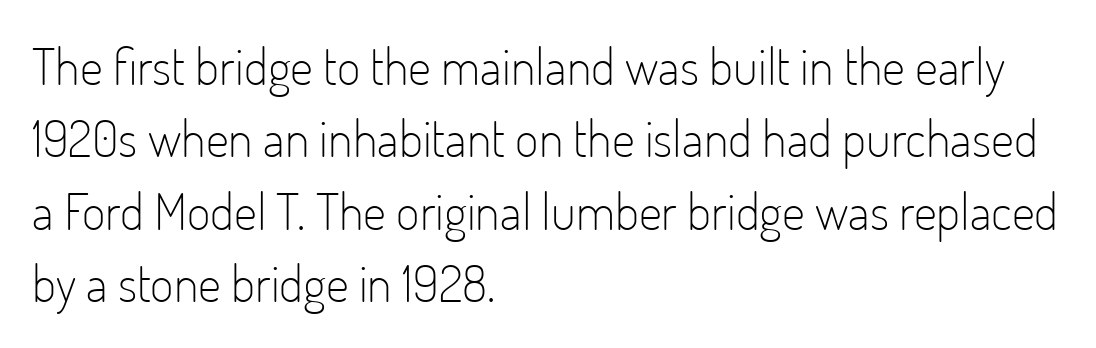
This is roman type, the default non-slanted kind. Glance below the letters and you will spot only blank space. Nobody touched the tracking dial on this one. In terms of leading, this rendering sits right in the middle. Character widths vary here, with narrow letters taking less room than wide ones.
